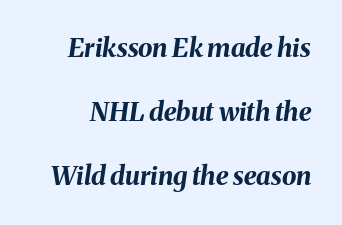
Q: Is the text bold? A: Yes.
Q: Is the text italic (slanted)? A: Yes, it leans right by about 8 degrees.
Q: Is the text underlined? A: No.
Q: Is the spacing between letters normal or unusually wide? A: Normal.
Q: Is the spacing between lines tight, normal or loose? A: Loose.
